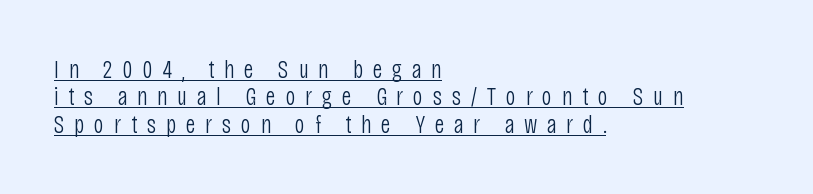
The image shows 25 px text type, upright; set left-aligned, tight line spacing (1.1x), unusually wide letter spacing (+0.39 em), underlined.
